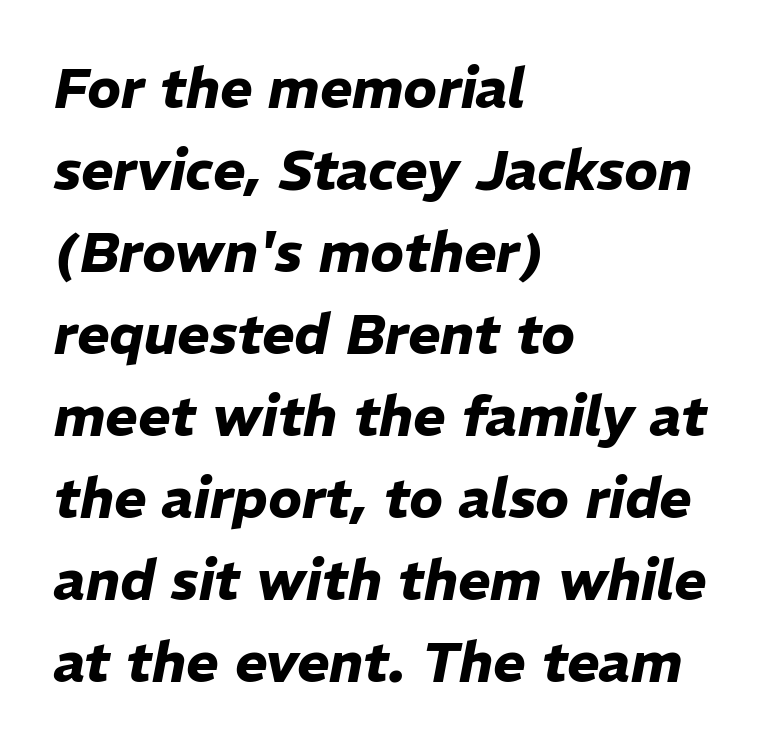
{"italic": "yes", "lean": "right", "slant_degrees": 11, "bold": "yes", "weight": "heavy", "width": "normal", "stroke_contrast": "low", "x_height": "medium", "monospaced": "no", "underline": "no", "align": "left", "line_spacing": "normal", "line_spacing_ratio": 1.49, "letter_spacing": "normal", "letter_spacing_em": 0.0, "glyph_px": 55}
